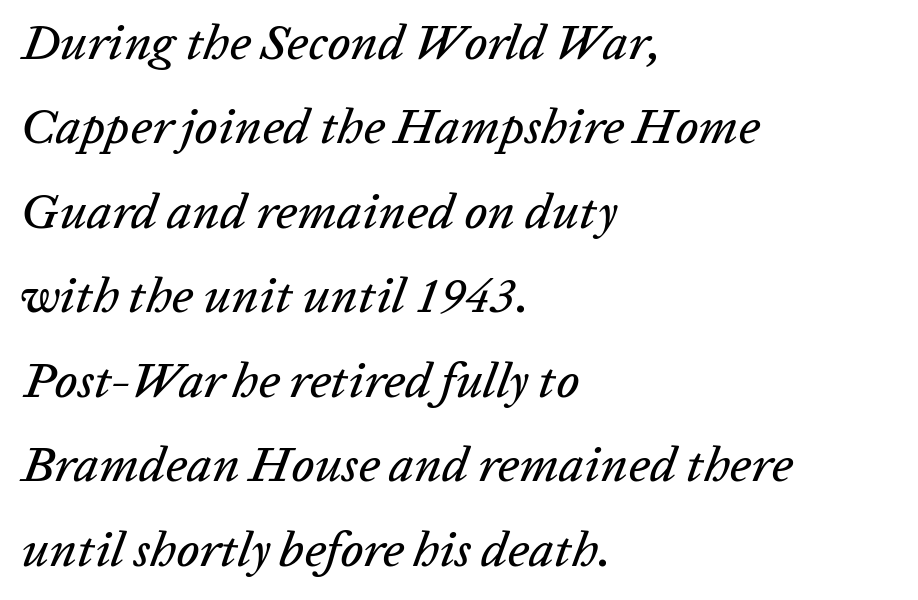
The image shows 50 px text type, italic (leaning right); set left-aligned, normal line spacing (1.69x), normal letter spacing, not underlined; low stroke contrast and a medium x-height.
